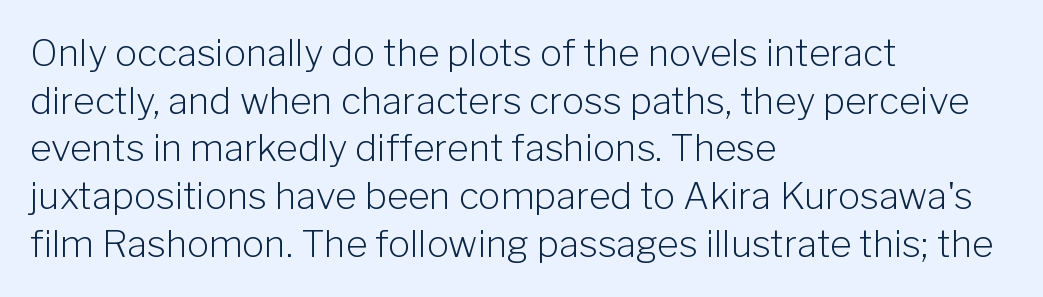
{"serif": "no", "italic": "no", "bold": "no", "weight": "light", "width": "normal", "stroke_contrast": "low", "x_height": "medium", "monospaced": "no", "underline": "no", "align": "left", "line_spacing": "normal", "line_spacing_ratio": 1.29, "letter_spacing": "normal", "letter_spacing_em": 0.0, "glyph_px": 37}
